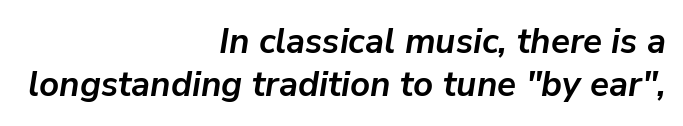
Q: Is the text bold? A: Yes.
Q: Is the text italic (slanted)? A: Yes, it leans right by about 9 degrees.
Q: Is the text underlined? A: No.
Q: How is the paragraph aligned? A: Right-aligned.
Q: Is the spacing between letters normal or unusually wide? A: Normal.
Q: Width (condensed, normal, or wide)? A: Normal.
Q: Stroke contrast? A: Low.
Q: x-height? A: Medium.
Q: Monospaced? A: No.
